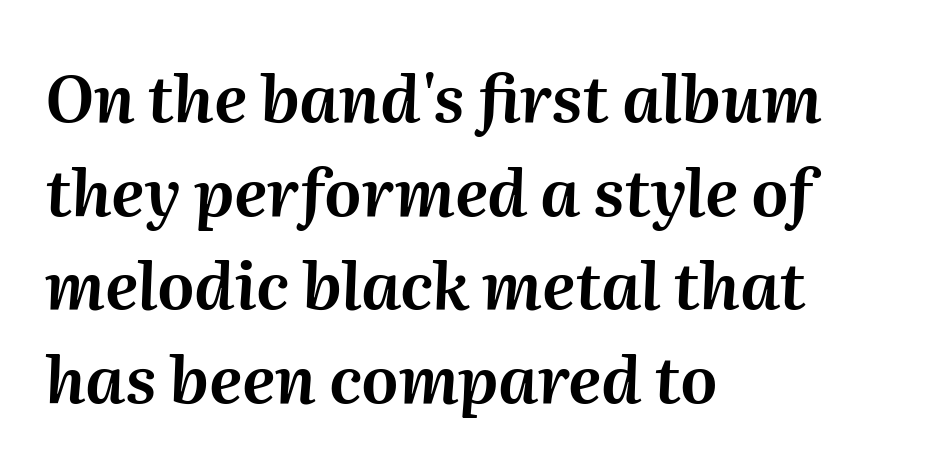
These lines are rendered in a variable-pitch font. Short and long lines alike share a common starting point at left. This sample uses plain, unmodified letter spacing. Horizontal bands of white between lines are of average thickness. The passage shown is not underscored anywhere. Tall strokes in this sample are angled rather than plumb.
